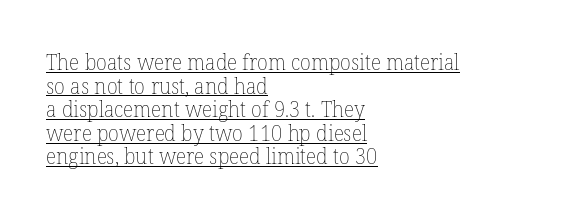
The image shows 22 px text type, upright; set left-aligned, tight line spacing (1.07x), normal letter spacing, underlined.
